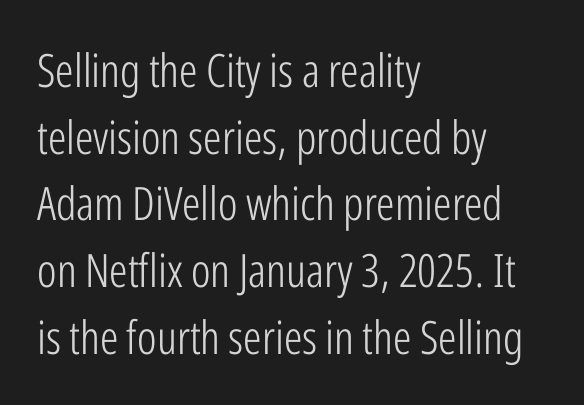
Q: Is the text bold? A: No.
Q: Is the text italic (slanted)? A: No, it is upright.
Q: Is the typeface a serif or a sans-serif typeface? A: Sans-serif.
Q: Is the text underlined? A: No.
Q: How is the paragraph aligned? A: Left-aligned.
Q: Is the spacing between letters normal or unusually wide? A: Normal.
Q: Is the spacing between lines tight, normal or loose? A: Normal.
Q: Width (condensed, normal, or wide)? A: Condensed.
Q: Stroke contrast? A: Low.
Q: x-height? A: Medium.
Q: Monospaced? A: No.
